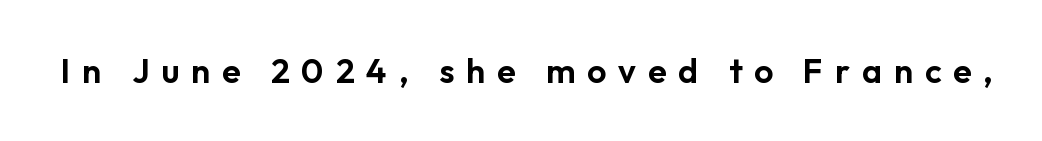
Ascenders rise straight up at ninety degrees. The baseline area is clear. Observe the absence of serifs on each vertical stroke in this sample. Tracking here is generous; glyphs stand well apart from one another. Do the characters align in a grid? No, the font is proportional.
